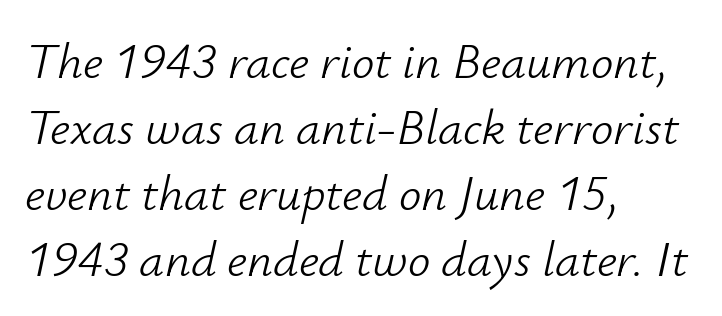
This sample uses an oblique cut, with every glyph tilted off the vertical. This sample keeps an unexceptional amount of space between lines. The setting favours the left margin, as ordinary paragraphs usually do. Note the varied advance widths — an 'i' is clearly narrower than an 'm'. The letters sit at their default tracking, neither squeezed nor spread.
